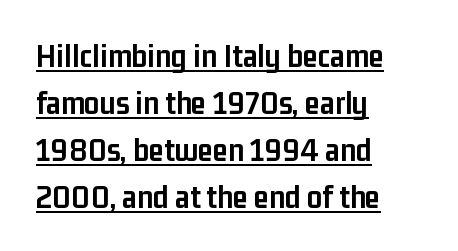
Q: Is the text bold? A: Yes.
Q: Is the text italic (slanted)? A: No, it is upright.
Q: Is the typeface a serif or a sans-serif typeface? A: Sans-serif.
Q: Is the text underlined? A: Yes.
Q: How is the paragraph aligned? A: Left-aligned.
Q: Is the spacing between letters normal or unusually wide? A: Normal.
Q: Is the spacing between lines tight, normal or loose? A: Normal.
Q: Width (condensed, normal, or wide)? A: Condensed.
Q: Stroke contrast? A: Low.
Q: x-height? A: Medium.
Q: Monospaced? A: No.
